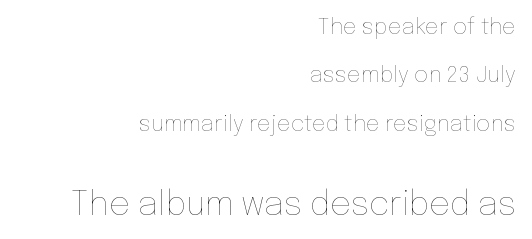
{"italic": "no", "bold": "no", "weight": "thin", "width": "normal", "stroke_contrast": "low", "x_height": "medium", "monospaced": "no", "underline": "no", "align": "right", "line_spacing": "loose", "line_spacing_ratio": 2.2, "letter_spacing": "normal", "letter_spacing_em": 0.0, "larger_block": "second", "size_ratio": 1.5, "glyph_px": 33}
